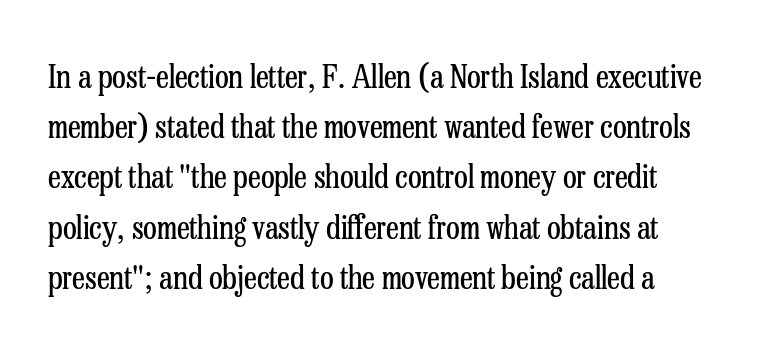
Q: Is the text bold? A: No.
Q: Is the text italic (slanted)? A: No, it is upright.
Q: Is the typeface a serif or a sans-serif typeface? A: Serif.
Q: Is the text underlined? A: No.
Q: How is the paragraph aligned? A: Left-aligned.
Q: Is the spacing between letters normal or unusually wide? A: Normal.
Q: Is the spacing between lines tight, normal or loose? A: Normal.
Q: Width (condensed, normal, or wide)? A: Condensed.
Q: Stroke contrast? A: Low.
Q: x-height? A: Medium.
Q: Monospaced? A: No.
